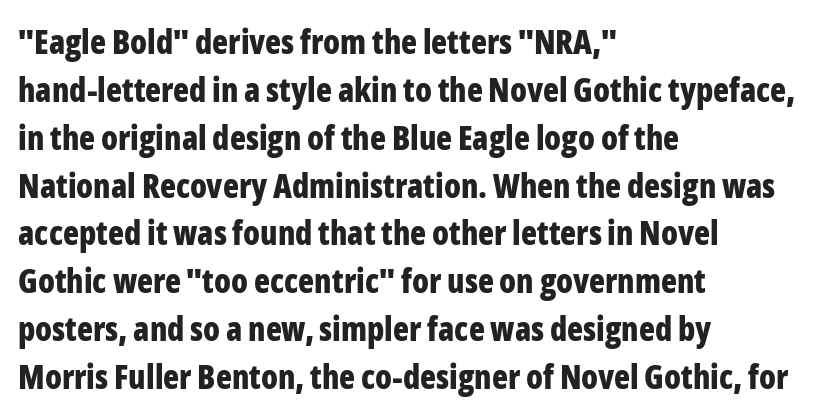
The image shows 33 px bold, condensed sans-serif type, upright; set left-aligned, normal line spacing (1.45x), normal letter spacing, not underlined; low stroke contrast and a medium x-height.
